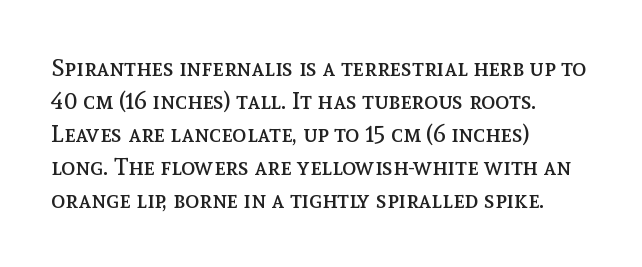
{"italic": "no", "bold": "no", "underline": "no", "align": "left", "line_spacing": "normal", "line_spacing_ratio": 1.38, "letter_spacing": "normal", "letter_spacing_em": 0.0, "glyph_px": 24}
